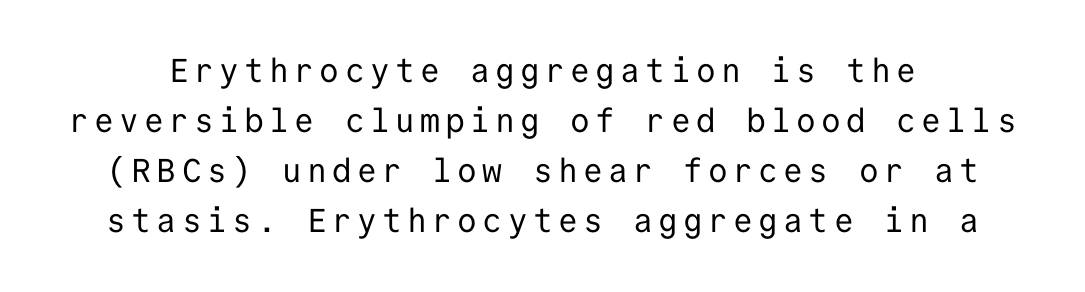
Q: Is the text bold? A: No.
Q: Is the text italic (slanted)? A: No, it is upright.
Q: Is the typeface a serif or a sans-serif typeface? A: Sans-serif.
Q: Is the text underlined? A: No.
Q: Is the spacing between lines tight, normal or loose? A: Normal.
Q: Width (condensed, normal, or wide)? A: Normal.
Q: Stroke contrast? A: Low.
Q: x-height? A: Medium.
Q: Monospaced? A: Yes.
